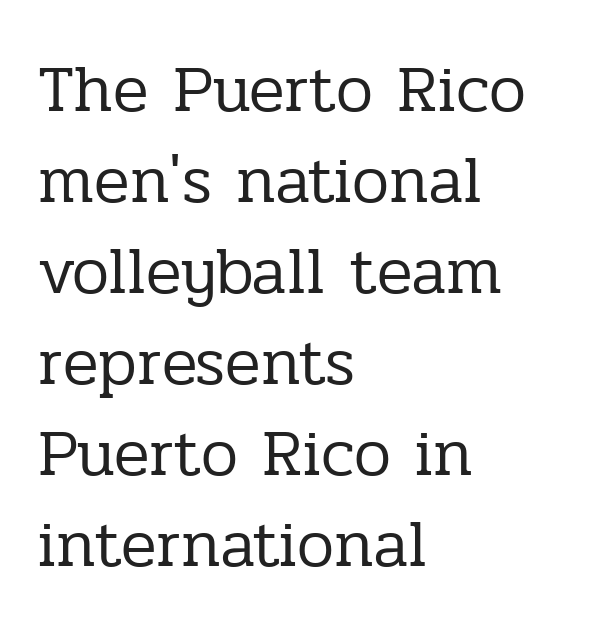
Q: Is the text bold? A: No.
Q: Is the text italic (slanted)? A: No, it is upright.
Q: Is the typeface a serif or a sans-serif typeface? A: Serif.
Q: Is the text underlined? A: No.
Q: How is the paragraph aligned? A: Left-aligned.
Q: Is the spacing between letters normal or unusually wide? A: Normal.
Q: Is the spacing between lines tight, normal or loose? A: Normal.
Q: Width (condensed, normal, or wide)? A: Normal.
Q: Stroke contrast? A: Low.
Q: x-height? A: Medium.
Q: Monospaced? A: No.
